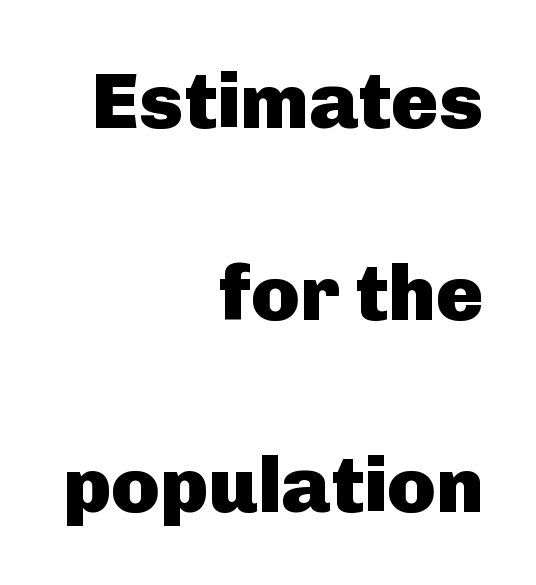
Q: Is the text bold? A: Yes.
Q: Is the text italic (slanted)? A: No, it is upright.
Q: Is the typeface a serif or a sans-serif typeface? A: Sans-serif.
Q: Is the text underlined? A: No.
Q: How is the paragraph aligned? A: Right-aligned.
Q: Is the spacing between letters normal or unusually wide? A: Normal.
Q: Is the spacing between lines tight, normal or loose? A: Loose.
Q: Width (condensed, normal, or wide)? A: Normal.
Q: Stroke contrast? A: Low.
Q: x-height? A: Medium.
Q: Monospaced? A: No.
